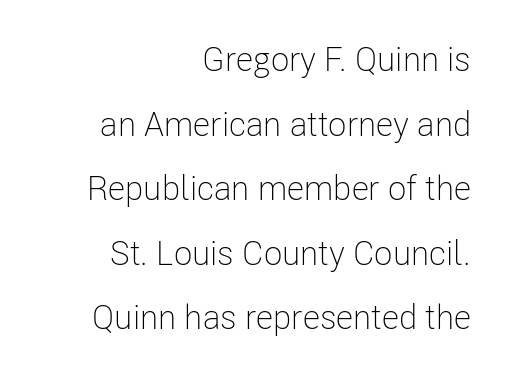
Q: Is the text bold? A: No.
Q: Is the text italic (slanted)? A: No, it is upright.
Q: Is the typeface a serif or a sans-serif typeface? A: Sans-serif.
Q: Is the text underlined? A: No.
Q: How is the paragraph aligned? A: Right-aligned.
Q: Is the spacing between letters normal or unusually wide? A: Normal.
Q: Is the spacing between lines tight, normal or loose? A: Loose.
Q: Width (condensed, normal, or wide)? A: Condensed.
Q: Stroke contrast? A: Low.
Q: x-height? A: Medium.
Q: Monospaced? A: No.
